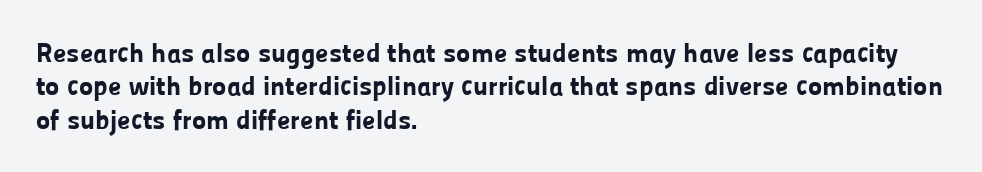
The image shows 27 px bold type, upright; set left-aligned, line spacing 1.24x, normal letter spacing, not underlined.
